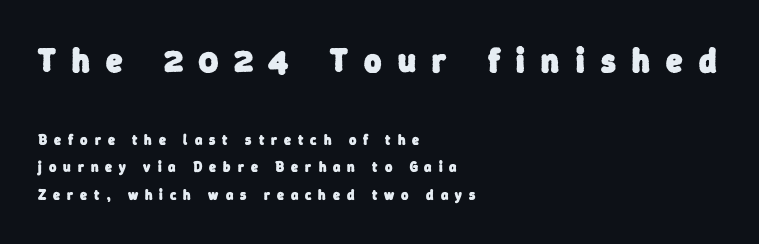
These two chunks differ in scale, with the top chunk taking the larger measure. What's the leading like? Stretched, with rows far apart. As a designer I'd log this as weight 700, bold. Here the designer chose a conventional face with non-uniform glyph widths. Type style note: lacks serifs.
